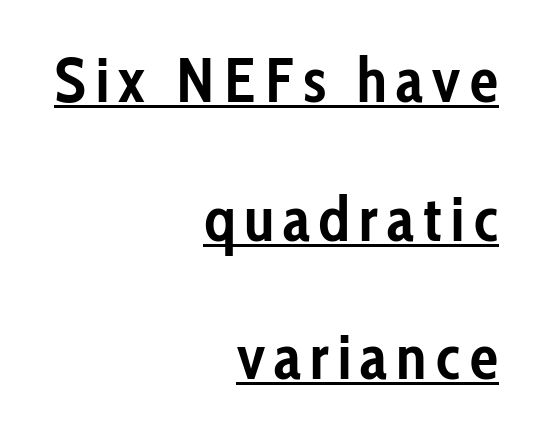
{"serif": "no", "italic": "no", "bold": "yes", "weight": "semibold", "width": "condensed", "stroke_contrast": "low", "x_height": "medium", "monospaced": "no", "underline": "yes", "align": "right", "line_spacing": "loose", "line_spacing_ratio": 2.2, "glyph_px": 63}
